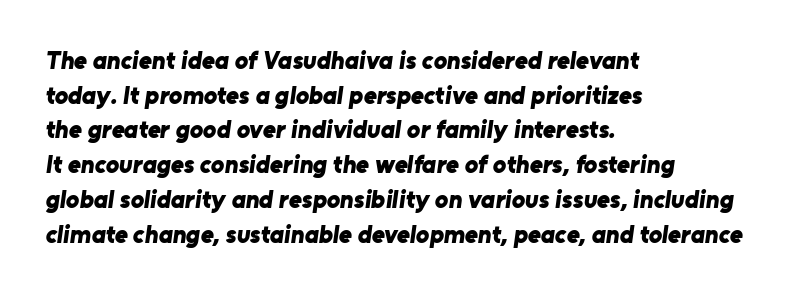
Q: Is the text bold? A: Yes.
Q: Is the text underlined? A: No.
Q: How is the paragraph aligned? A: Left-aligned.
Q: Is the spacing between letters normal or unusually wide? A: Normal.
Q: Is the spacing between lines tight, normal or loose? A: Normal.
